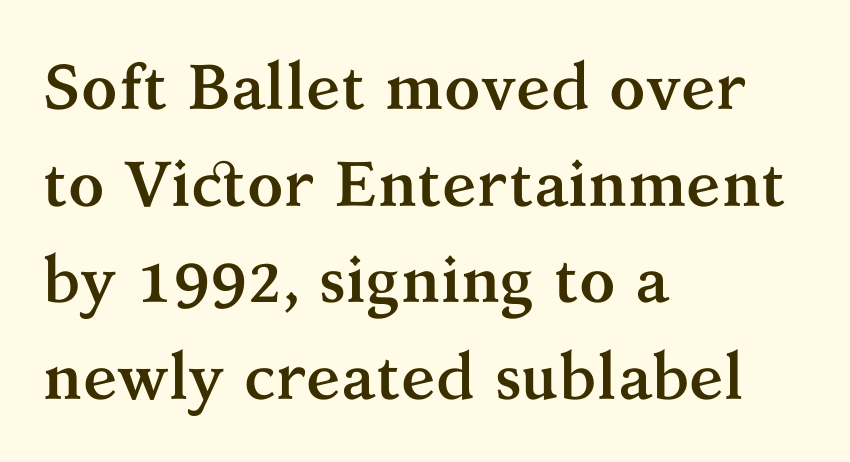
{"serif": "yes", "italic": "no", "bold": "yes", "weight": "semibold", "width": "normal", "stroke_contrast": "medium", "x_height": "medium", "monospaced": "no", "underline": "no", "align": "left", "line_spacing": "normal", "line_spacing_ratio": 1.51, "letter_spacing": "normal", "letter_spacing_em": 0.0, "glyph_px": 64}
